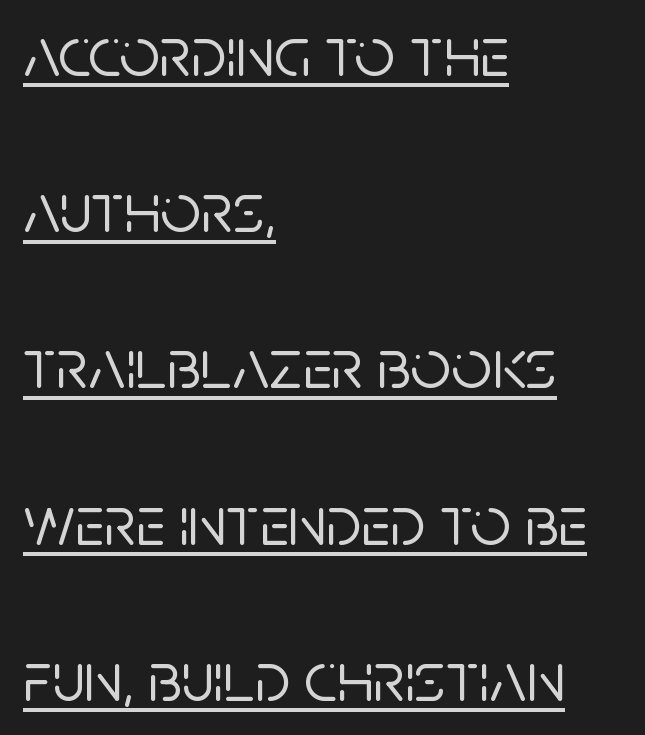
The image shows 71 px sans-serif type, upright; set left-aligned, loose line spacing (2.2x), normal letter spacing, underlined; low stroke contrast and a large x-height.
